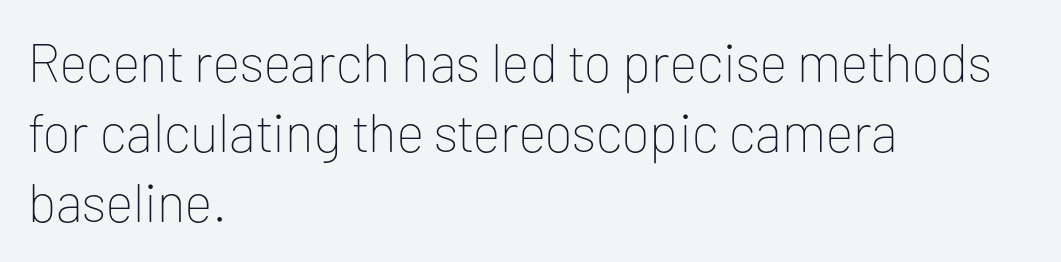
The image shows 54 px thin sans-serif type, upright; set left-aligned, normal line spacing (1.3x), normal letter spacing, not underlined; low stroke contrast and a medium x-height.
